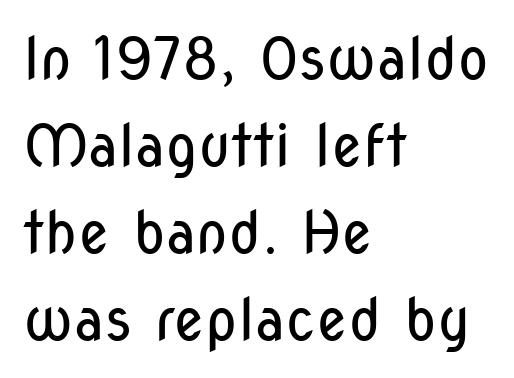
Q: Is the text bold? A: No.
Q: Is the text italic (slanted)? A: No, it is upright.
Q: Is the typeface a serif or a sans-serif typeface? A: Sans-serif.
Q: Is the text underlined? A: No.
Q: How is the paragraph aligned? A: Left-aligned.
Q: Is the spacing between letters normal or unusually wide? A: Normal.
Q: Is the spacing between lines tight, normal or loose? A: Normal.
Q: Width (condensed, normal, or wide)? A: Condensed.
Q: Stroke contrast? A: Low.
Q: x-height? A: Medium.
Q: Monospaced? A: No.
